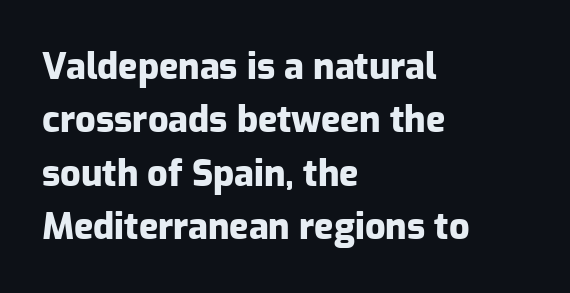
Q: Is the text bold? A: Yes.
Q: Is the text italic (slanted)? A: No, it is upright.
Q: Is the typeface a serif or a sans-serif typeface? A: Sans-serif.
Q: Is the text underlined? A: No.
Q: How is the paragraph aligned? A: Left-aligned.
Q: Is the spacing between letters normal or unusually wide? A: Normal.
Q: Is the spacing between lines tight, normal or loose? A: Normal.
Q: Width (condensed, normal, or wide)? A: Normal.
Q: Stroke contrast? A: Low.
Q: x-height? A: Medium.
Q: Monospaced? A: No.
